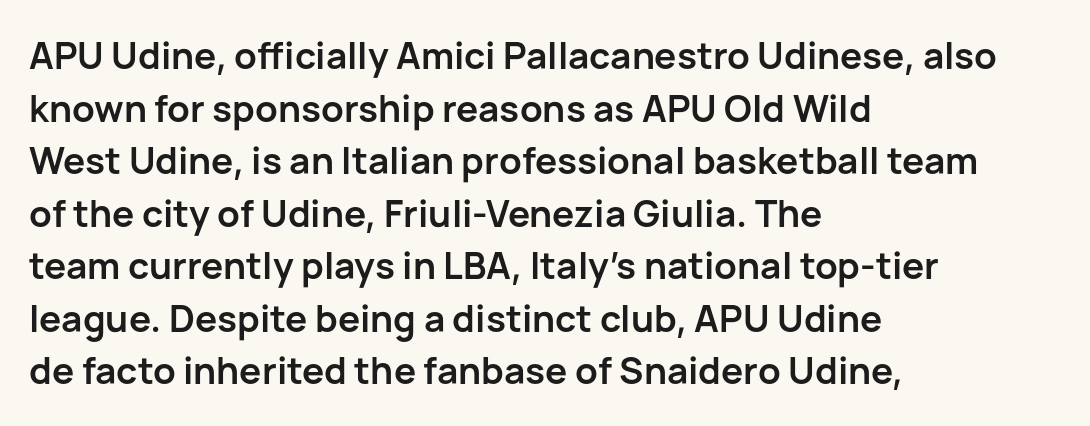
What weight is shown? A full bold with thick strokes. The typesetter chose a ragged-right arrangement here. Check where the strokes stop: nothing finishes them off — pure sans. Leading matches the norm, producing a regular column. Unlike italic type, these characters show no tilt at all.
